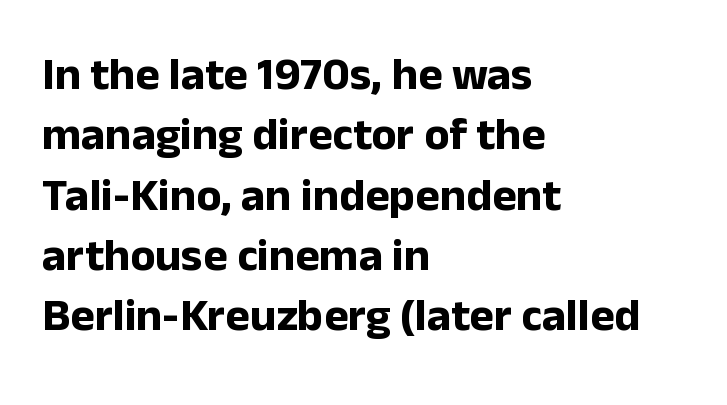
Vertical spacing — default. A typesetter would call this zero additional tracking. Every character sits straight up, as roman type does. Each letter keeps its own natural width here, so spacing adapts to shape. This is sans-serif lettering, the kind often seen on screens and signage.
